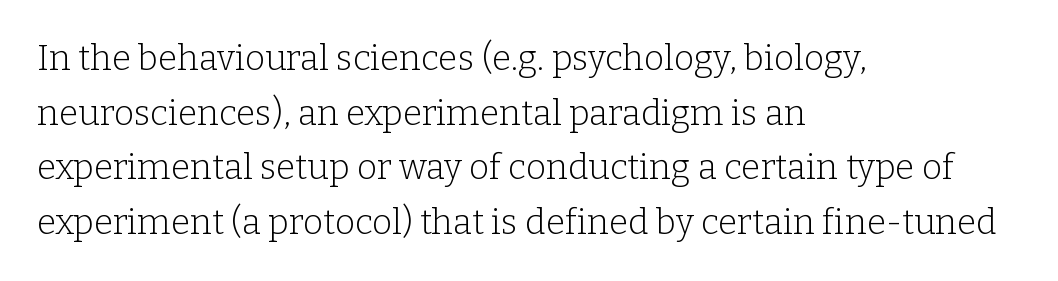
The image shows 35 px light serif type, upright; set left-aligned, normal line spacing (1.56x), normal letter spacing, not underlined; low stroke contrast and a medium x-height.
